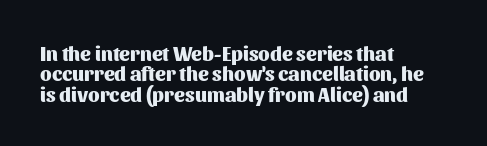
The image shows 20 px bold type, upright; set left-aligned, tight line spacing (1.02x), normal letter spacing, not underlined.
